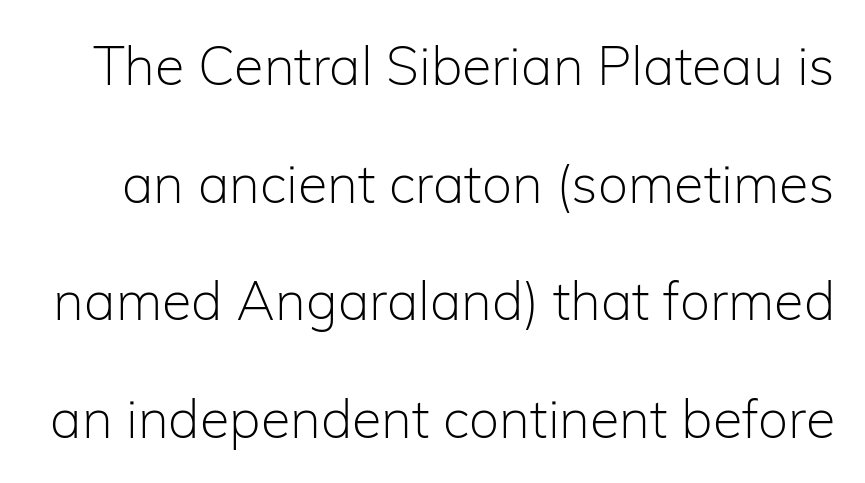
Q: Is the text bold? A: No.
Q: Is the text italic (slanted)? A: No, it is upright.
Q: Is the typeface a serif or a sans-serif typeface? A: Sans-serif.
Q: Is the text underlined? A: No.
Q: Is the spacing between letters normal or unusually wide? A: Normal.
Q: Is the spacing between lines tight, normal or loose? A: Loose.
Q: Width (condensed, normal, or wide)? A: Normal.
Q: Stroke contrast? A: Low.
Q: x-height? A: Medium.
Q: Monospaced? A: No.
